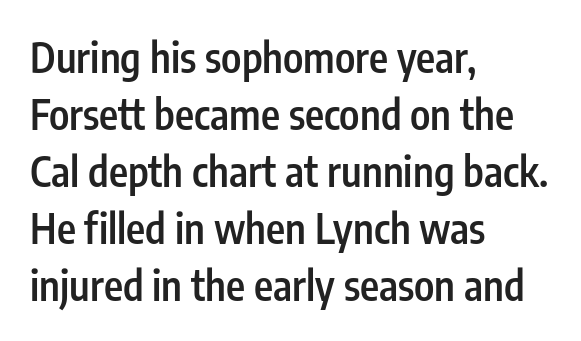
{"serif": "no", "italic": "no", "bold": "semi", "weight": "semibold", "width": "condensed", "stroke_contrast": "low", "x_height": "medium", "monospaced": "no", "underline": "no", "align": "left", "line_spacing": "normal", "line_spacing_ratio": 1.39, "letter_spacing": "normal", "letter_spacing_em": 0.0, "glyph_px": 41}
